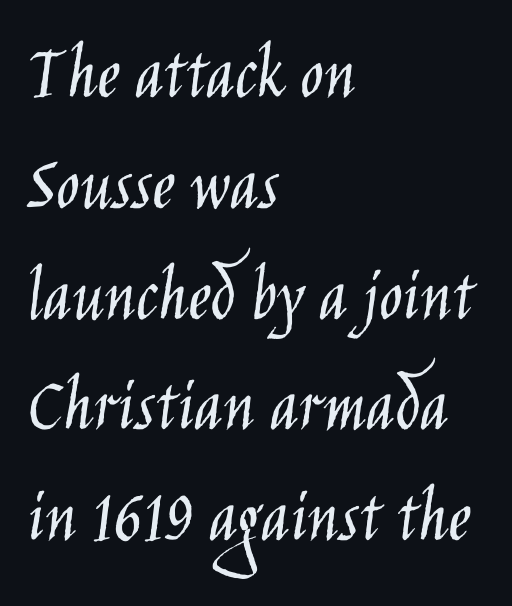
The image shows 78 px light, condensed sans-serif type; set left-aligned, normal line spacing (1.42x), normal letter spacing, not underlined; low stroke contrast and a large x-height.
